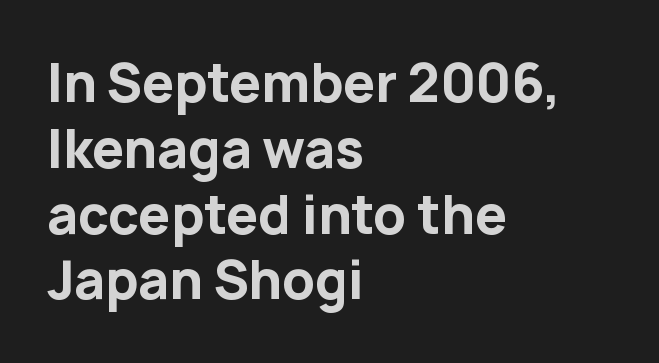
The image shows 51 px bold sans-serif type, upright; set left-aligned, normal line spacing (1.29x), normal letter spacing, not underlined; low stroke contrast and a medium x-height.
